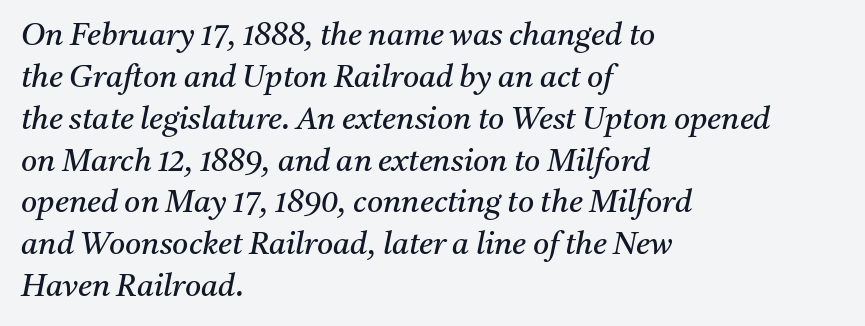
The passage shown is typed in a proportional face where columns would drift. Students, observe: this is what conventionally led text looks like. Check the space under the baseline: it is left empty. This sample uses an oblique cut, with every glyph tilted off the vertical. Caption: face not bold, strokes unweighted.
